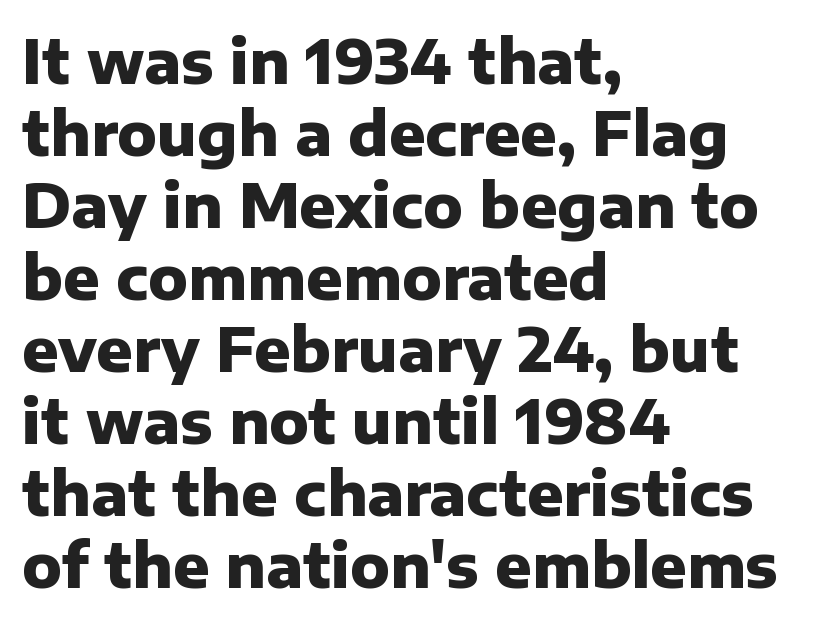
{"serif": "no", "italic": "no", "bold": "yes", "weight": "heavy", "width": "normal", "stroke_contrast": "low", "x_height": "medium", "monospaced": "no", "underline": "no", "align": "left", "line_spacing_ratio": 1.2, "letter_spacing": "normal", "letter_spacing_em": 0.0, "glyph_px": 60}
